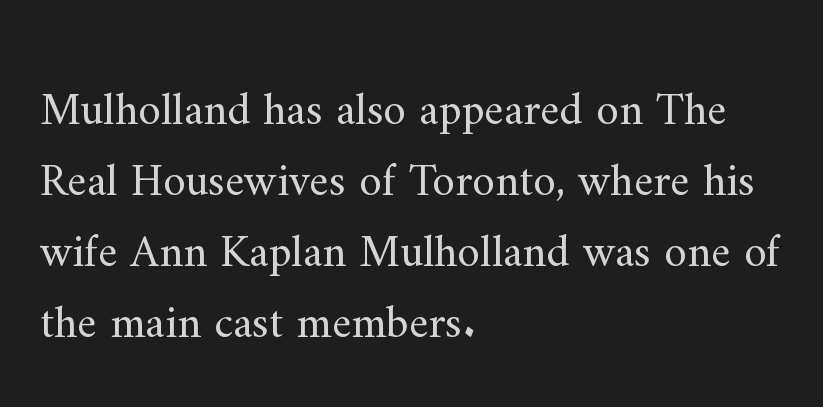
Interline gaps are of average width in this sample. The strokes are not fattened; the text isn't bold. Words float on clear page, feet unadorned. You can tell it's not italic because the verticals are truly vertical. Tracking value appears to be zero — textbook default spacing.
